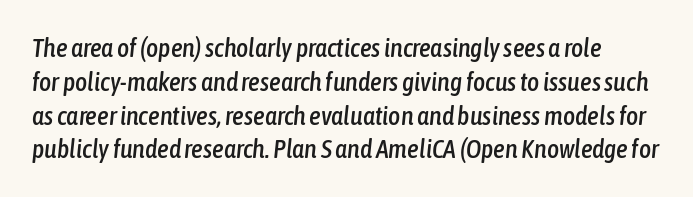
The letters are slanted; this is an italic face. What stands out about the letter spacing? Nothing — it is the standard amount. Is there much room between lines? A standard amount, neither cramped nor airy. Honestly, there is no underline to notice here at all.
